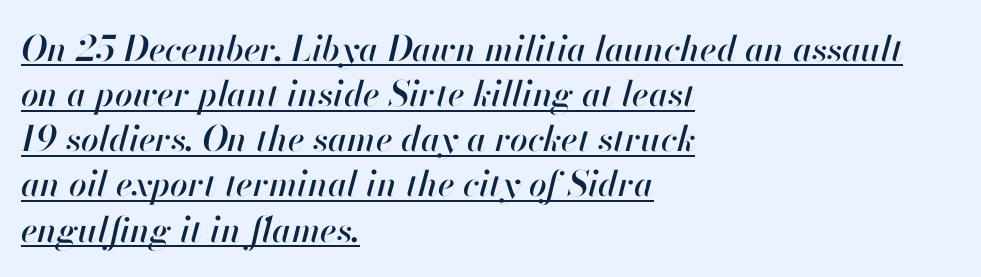
The image shows 35 px text type, italic (leaning right); set left-aligned, normal line spacing (1.29x), normal letter spacing, underlined; high stroke contrast and a small x-height.
